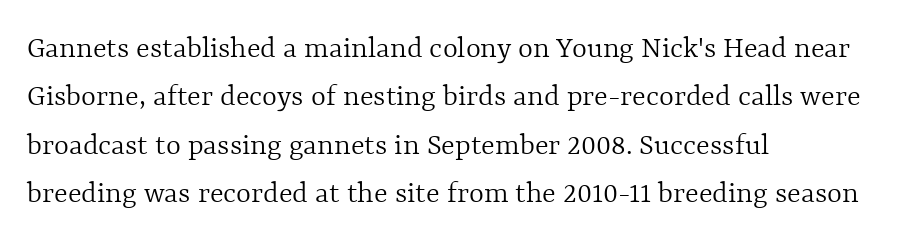
Q: Is the text bold? A: No.
Q: Is the text italic (slanted)? A: No, it is upright.
Q: Is the text underlined? A: No.
Q: How is the paragraph aligned? A: Left-aligned.
Q: Is the spacing between letters normal or unusually wide? A: Normal.
Q: Is the spacing between lines tight, normal or loose? A: Normal.
Q: Width (condensed, normal, or wide)? A: Normal.
Q: x-height? A: Medium.
Q: Monospaced? A: No.
